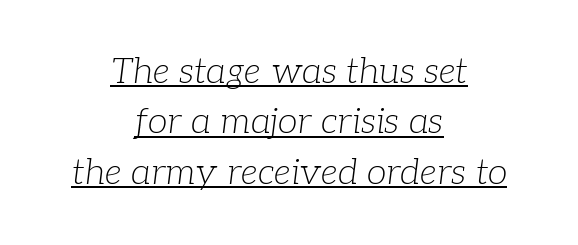
The font's italic variant was chosen for this text. One-word summary of the alignment: center. You could not count columns in this text — the font is proportionally spaced. You can tell from the footed stems that serif type was used.
